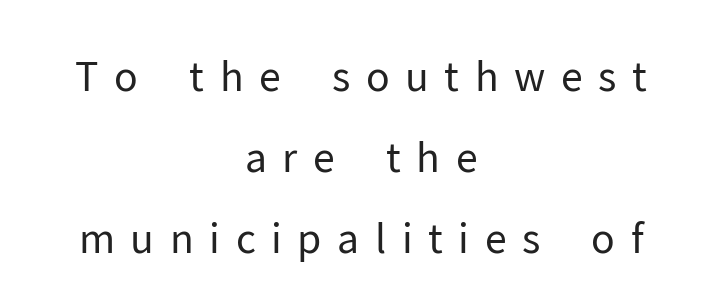
The image shows 40 px regular-weight sans-serif type, upright; set centered, loose line spacing (2.03x), unusually wide letter spacing (+0.39 em), not underlined; low stroke contrast and a medium x-height.
